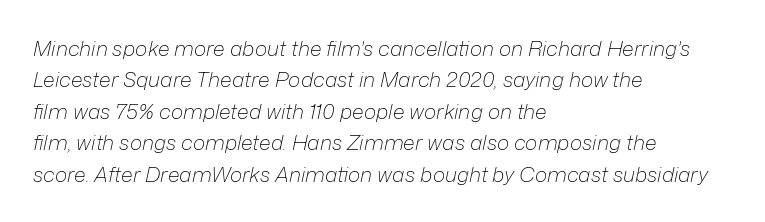
The image shows 21 px text type, italic (leaning right); set left-aligned, normal line spacing (1.5x), normal letter spacing, not underlined.
